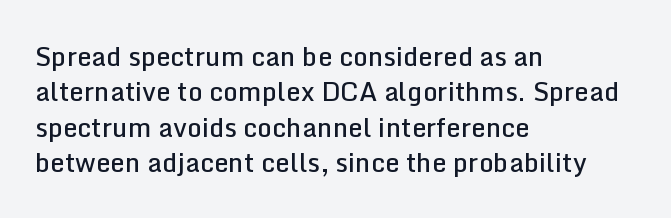
The image shows 26 px text type, upright; set left-aligned, normal line spacing (1.36x), normal letter spacing, not underlined.
